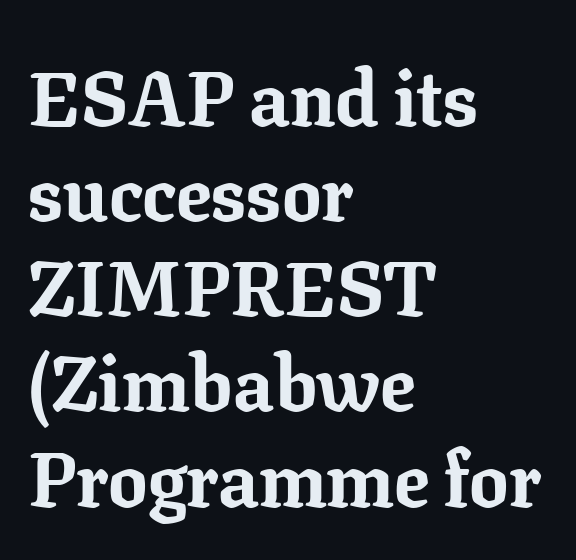
{"serif": "yes", "italic": "no", "bold": "yes", "weight": "bold", "width": "normal", "stroke_contrast": "low", "x_height": "medium", "monospaced": "no", "underline": "no", "align": "left", "line_spacing_ratio": 1.22, "letter_spacing": "normal", "letter_spacing_em": 0.0, "glyph_px": 78}
